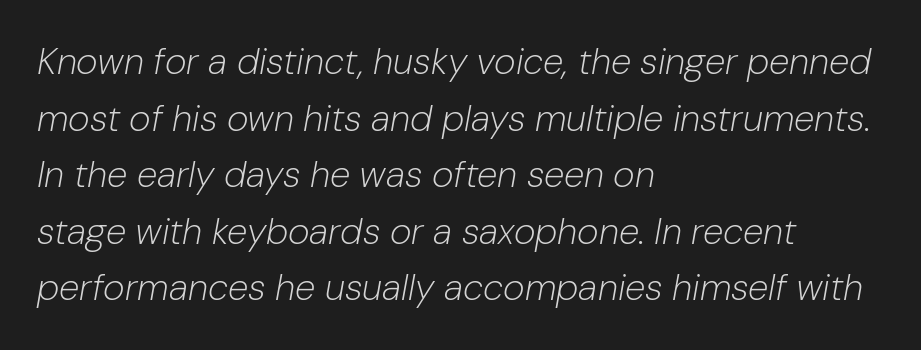
Q: Is the text bold? A: No.
Q: Is the text italic (slanted)? A: Yes, it leans right by about 10 degrees.
Q: Is the text underlined? A: No.
Q: How is the paragraph aligned? A: Left-aligned.
Q: Is the spacing between letters normal or unusually wide? A: Normal.
Q: Is the spacing between lines tight, normal or loose? A: Normal.
Q: Width (condensed, normal, or wide)? A: Normal.
Q: Stroke contrast? A: Low.
Q: x-height? A: Medium.
Q: Monospaced? A: No.
